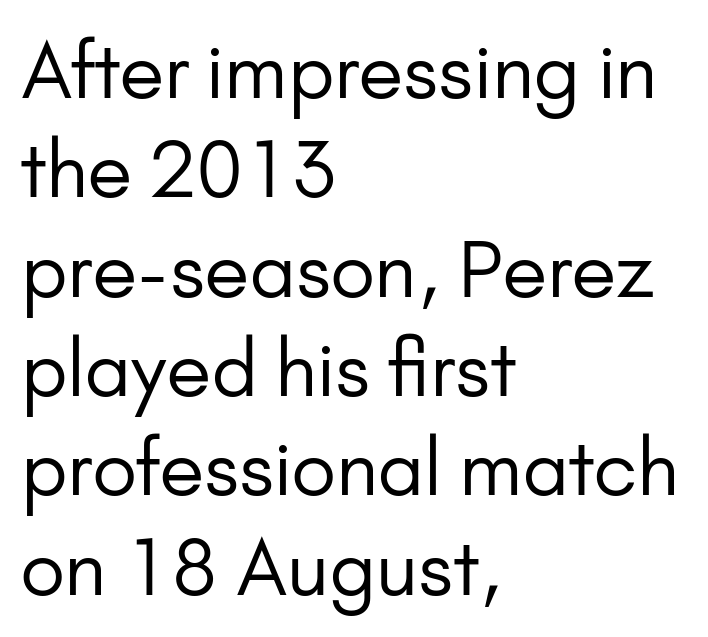
The image shows 77 px regular-weight sans-serif type, upright; set left-aligned, normal line spacing (1.29x), normal letter spacing, not underlined; low stroke contrast and a small x-height.
